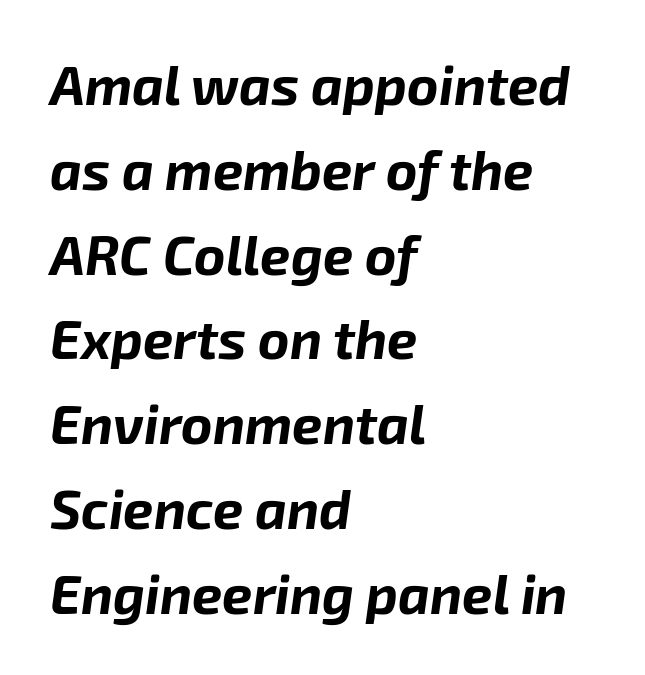
The image shows 54 px bold type, italic (leaning right); set left-aligned, normal line spacing (1.57x), normal letter spacing, not underlined; low stroke contrast and a medium x-height.
